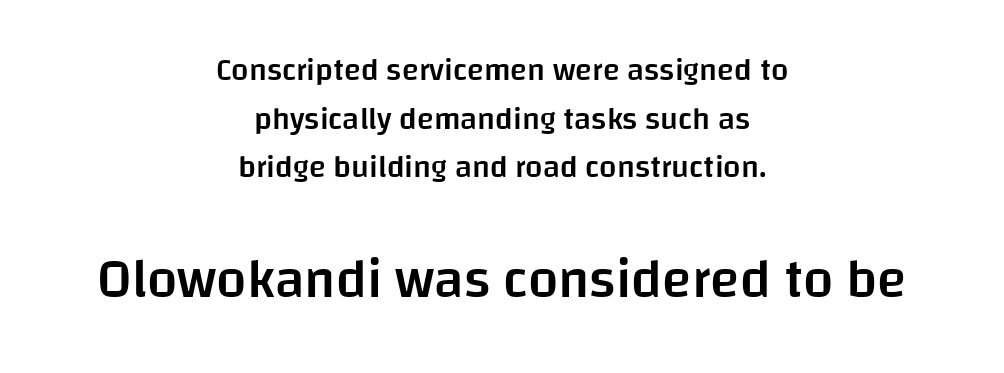
Q: Is the text bold? A: Semi-bold.
Q: Is the text italic (slanted)? A: No, it is upright.
Q: Is the typeface a serif or a sans-serif typeface? A: Sans-serif.
Q: Is the text underlined? A: No.
Q: How is the paragraph aligned? A: Centered.
Q: Is the spacing between letters normal or unusually wide? A: Normal.
Q: Is the spacing between lines tight, normal or loose? A: Normal.
Q: Which block of text is set in a larger size, the first (top) or the second (bottom)? A: The second (bottom) one.
Q: Width (condensed, normal, or wide)? A: Normal.
Q: Stroke contrast? A: Low.
Q: x-height? A: Large.
Q: Monospaced? A: No.
